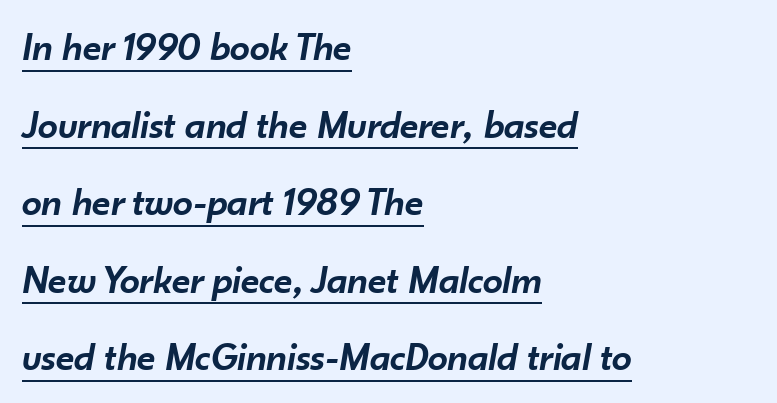
These lines stack with their left ends in a neat column. Vertical spacing — loose. Looks like regular typesetting: each glyph gets only the width it needs. Does the weight exceed regular? Yes, but only to semibold. Beneath each row of characters lies a ruled line.
